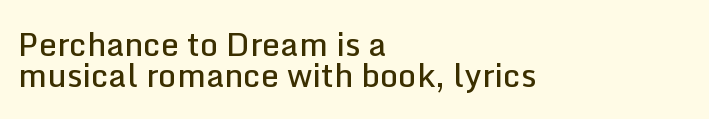
This is roman type, the default non-slanted kind. Varying glyph widths throughout — classic text-font behaviour. A bare baseline throughout the passage. Check where the strokes stop: nothing finishes them off — pure sans. Is the block centered? No — it sits flush against the left margin.
